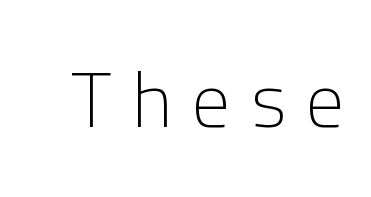
The image shows 77 px light sans-serif type, upright; set unusually wide letter spacing (+0.26 em), not underlined; low stroke contrast and a medium x-height.
